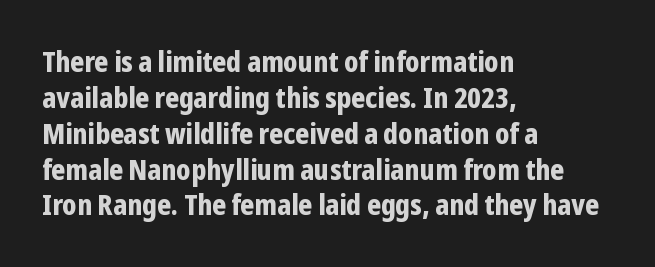
Q: Is the text bold? A: Yes.
Q: Is the text italic (slanted)? A: No, it is upright.
Q: Is the typeface a serif or a sans-serif typeface? A: Sans-serif.
Q: Is the text underlined? A: No.
Q: How is the paragraph aligned? A: Left-aligned.
Q: Is the spacing between letters normal or unusually wide? A: Normal.
Q: Is the spacing between lines tight, normal or loose? A: Normal.
Q: Width (condensed, normal, or wide)? A: Condensed.
Q: Stroke contrast? A: Low.
Q: x-height? A: Medium.
Q: Monospaced? A: No.
